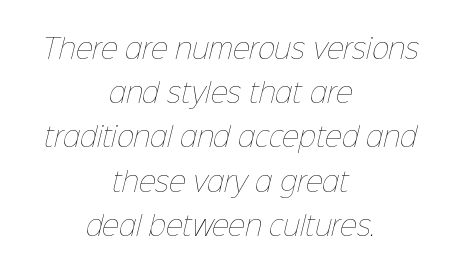
The letterforms sit at book weight or below. Short and long lines alike share a common midpoint. Nobody touched the tracking dial on this one. A bare baseline throughout the passage.
